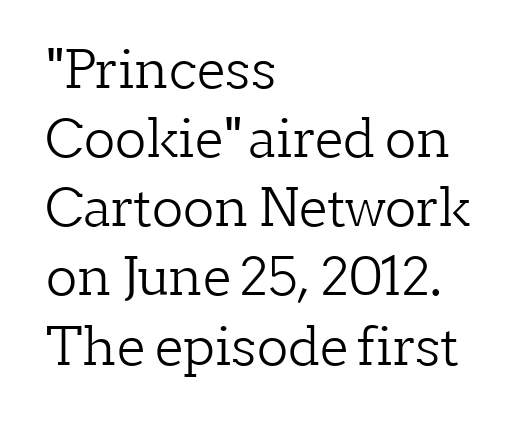
{"serif": "yes", "italic": "no", "bold": "no", "weight": "light", "width": "normal", "stroke_contrast": "low", "x_height": "medium", "monospaced": "no", "underline": "no", "align": "left", "line_spacing": "normal", "line_spacing_ratio": 1.33, "letter_spacing": "normal", "letter_spacing_em": 0.0, "glyph_px": 52}
